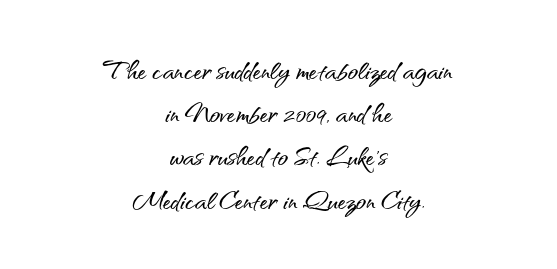
Q: Is the text italic (slanted)? A: Yes.
Q: Is the typeface a serif or a sans-serif typeface? A: Sans-serif.
Q: Is the text underlined? A: No.
Q: How is the paragraph aligned? A: Centered.
Q: Is the spacing between letters normal or unusually wide? A: Normal.
Q: Is the spacing between lines tight, normal or loose? A: Normal.
Q: Width (condensed, normal, or wide)? A: Normal.
Q: Stroke contrast? A: Medium.
Q: x-height? A: Small.
Q: Monospaced? A: No.
